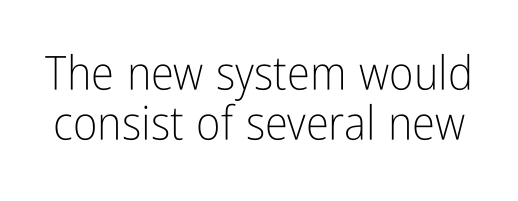
No extra ink here — the face is not bold. The face used here is a sans, in the tradition of grotesques and geometrics. Students, note that the glyphs here touch the page at normal intervals. The zone under the glyphs is completely vacant. If you measured baseline to baseline, you'd find a short distance.
